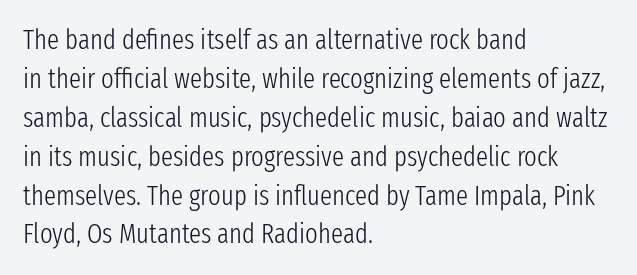
Nothing heavy about these letters — not bold at all. The block of text has a typical density, with ordinary space between rows. Posture: straight, roman, zero tilt. Quick note: underline off. The letterforms sit shoulder to shoulder at normal distance.
